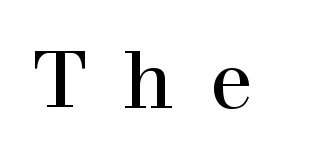
The image shows 79 px regular-weight serif type, upright; set unusually wide letter spacing (+0.46 em), not underlined; high stroke contrast and a medium x-height.
